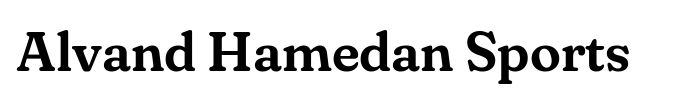
Nobody touched the tracking dial on this one. The rendering uses natural spacing where letterforms have individual widths. Regarding serifs, this sample has them. Designer's note — italics off, roman on. A bare baseline throughout the passage.
